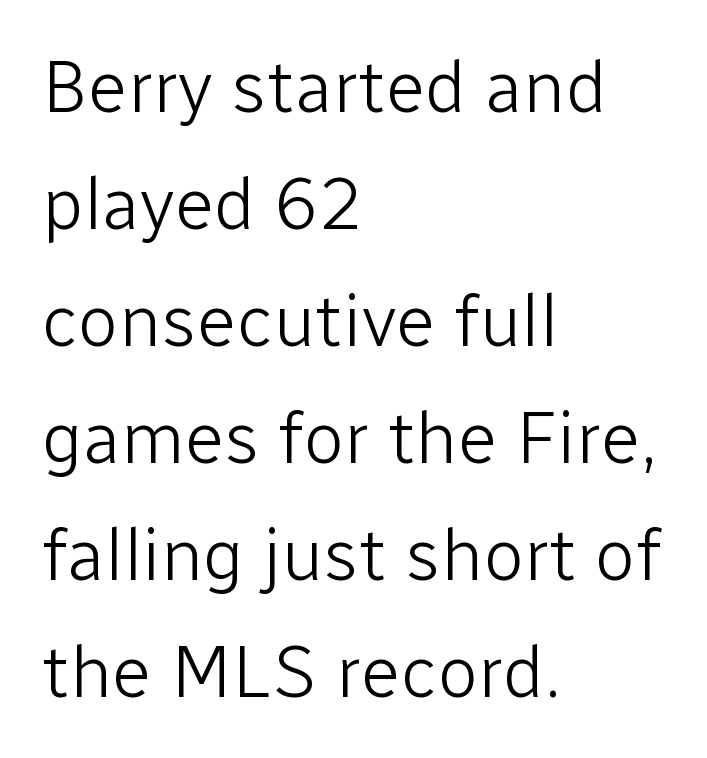
Q: Is the text bold? A: No.
Q: Is the text italic (slanted)? A: No, it is upright.
Q: Is the typeface a serif or a sans-serif typeface? A: Sans-serif.
Q: Is the text underlined? A: No.
Q: How is the paragraph aligned? A: Left-aligned.
Q: Is the spacing between letters normal or unusually wide? A: Normal.
Q: Is the spacing between lines tight, normal or loose? A: Normal.
Q: Width (condensed, normal, or wide)? A: Normal.
Q: Stroke contrast? A: Low.
Q: x-height? A: Medium.
Q: Monospaced? A: No.
